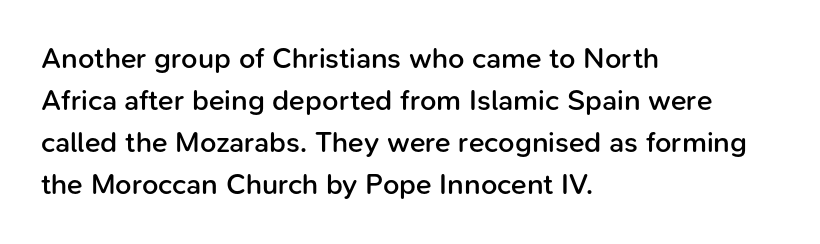
How heavy is the stroke? Medium-heavy — a semibold, shy of bold. Each word holds together tightly as a unit, with standard inter-letter gaps. The letters stand straight up with perfectly vertical stems. Horizontal bands of white between lines are of average thickness.
